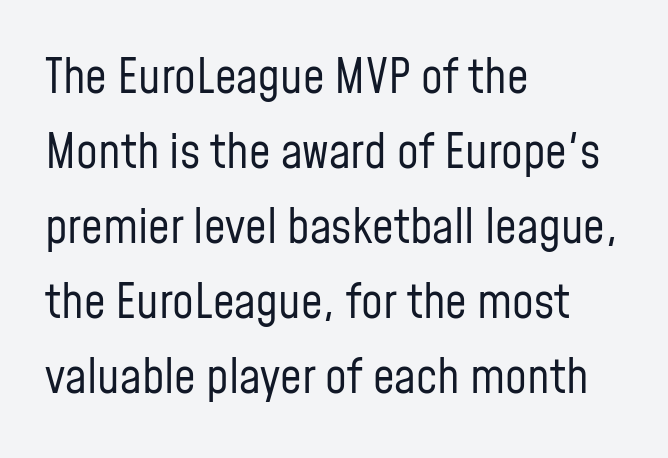
Q: Is the text bold? A: No.
Q: Is the text italic (slanted)? A: No, it is upright.
Q: Is the typeface a serif or a sans-serif typeface? A: Sans-serif.
Q: Is the text underlined? A: No.
Q: How is the paragraph aligned? A: Left-aligned.
Q: Is the spacing between letters normal or unusually wide? A: Normal.
Q: Is the spacing between lines tight, normal or loose? A: Normal.
Q: Width (condensed, normal, or wide)? A: Condensed.
Q: Stroke contrast? A: Low.
Q: x-height? A: Medium.
Q: Monospaced? A: No.
